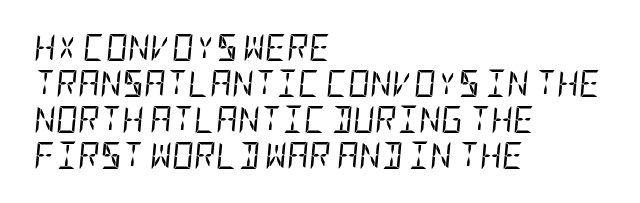
{"italic": "yes", "lean": "right", "slant_degrees": 5, "bold": "no", "underline": "no", "align": "left", "line_spacing": "normal", "line_spacing_ratio": 1.33, "letter_spacing": "normal", "letter_spacing_em": 0.0, "glyph_px": 27}
